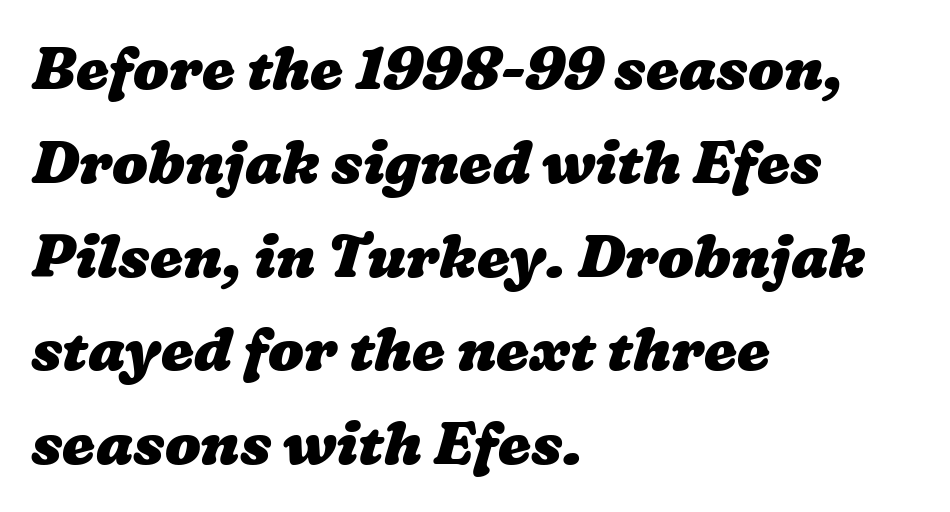
{"bold": "yes", "weight": "heavy", "width": "wide", "stroke_contrast": "low", "x_height": "medium", "monospaced": "no", "underline": "no", "align": "left", "line_spacing": "normal", "line_spacing_ratio": 1.59, "letter_spacing": "normal", "letter_spacing_em": 0.0, "glyph_px": 59}
